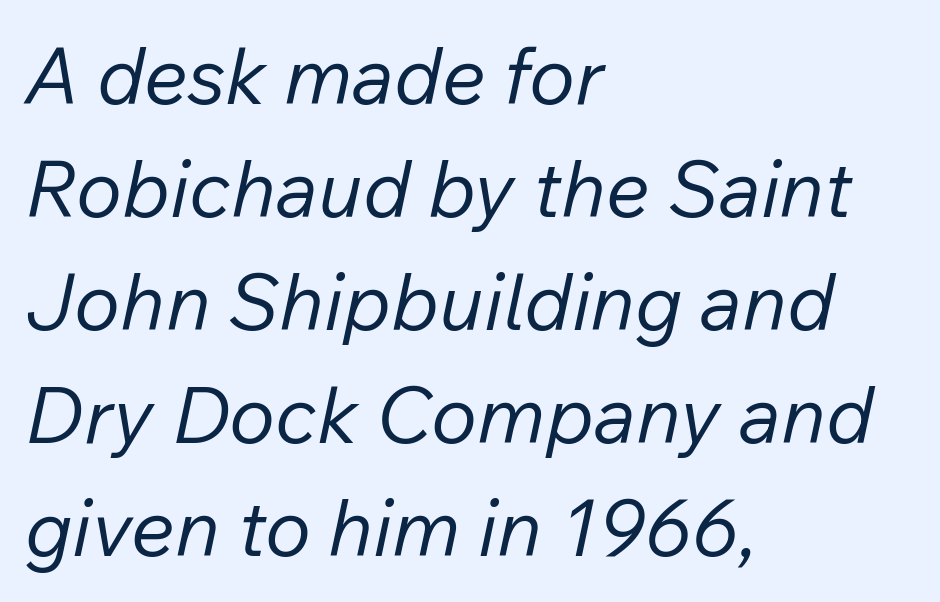
Q: Is the text bold? A: No.
Q: Is the text italic (slanted)? A: Yes, it leans right by about 12 degrees.
Q: Is the text underlined? A: No.
Q: How is the paragraph aligned? A: Left-aligned.
Q: Is the spacing between letters normal or unusually wide? A: Normal.
Q: Is the spacing between lines tight, normal or loose? A: Normal.
Q: Width (condensed, normal, or wide)? A: Normal.
Q: Stroke contrast? A: Low.
Q: x-height? A: Medium.
Q: Monospaced? A: No.
